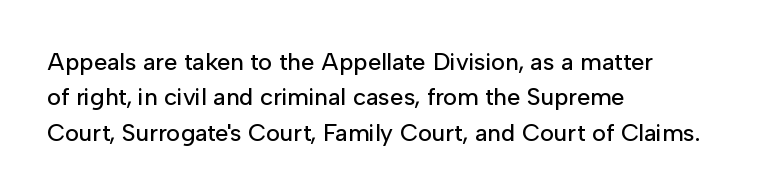
Q: Is the text italic (slanted)? A: No, it is upright.
Q: Is the text underlined? A: No.
Q: How is the paragraph aligned? A: Left-aligned.
Q: Is the spacing between letters normal or unusually wide? A: Normal.
Q: Is the spacing between lines tight, normal or loose? A: Normal.
